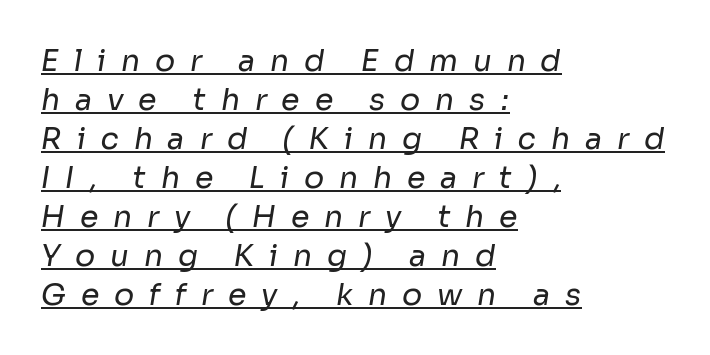
Q: Is the text bold? A: No.
Q: Is the typeface a serif or a sans-serif typeface? A: Sans-serif.
Q: Is the text underlined? A: Yes.
Q: How is the paragraph aligned? A: Left-aligned.
Q: Is the spacing between letters normal or unusually wide? A: Unusually wide.
Q: Is the spacing between lines tight, normal or loose? A: Normal.
Q: Width (condensed, normal, or wide)? A: Normal.
Q: Stroke contrast? A: Low.
Q: x-height? A: Medium.
Q: Monospaced? A: No.
